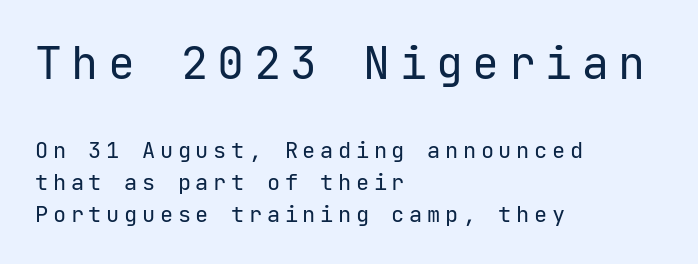
{"serif": "no", "italic": "no", "bold": "no", "weight": "regular", "width": "normal", "stroke_contrast": "low", "x_height": "medium", "monospaced": "yes", "underline": "no", "align": "left", "line_spacing": "normal", "line_spacing_ratio": 1.45, "letter_spacing": "wide", "letter_spacing_em": 0.21, "larger_block": "first", "size_ratio": 2.05, "glyph_px": 45}
